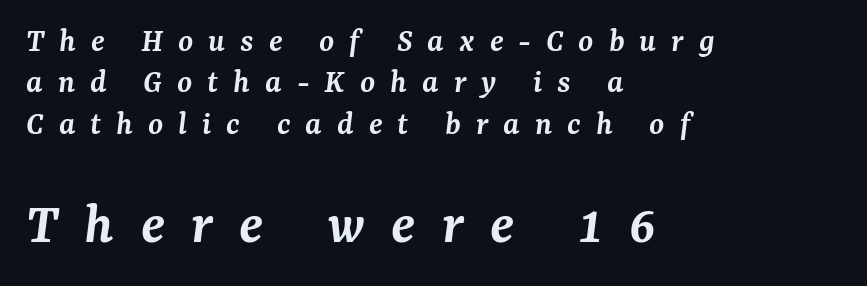
The later block is typeset at a bigger size than the earlier block. Proportional: the letters do not fall into vertical columns. Italic? Definitely — the glyphs are oblique. Between one letter and the next there's a generous, obvious gap. Typesetter's note: demi weight, one step under bold. What kind of face is this? One with serifs.
